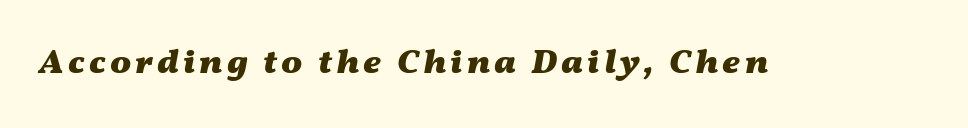
Q: Is the text bold? A: Yes.
Q: Is the text italic (slanted)? A: Yes, it leans right by about 11 degrees.
Q: Is the text underlined? A: No.
Q: Width (condensed, normal, or wide)? A: Wide.
Q: Stroke contrast? A: Medium.
Q: x-height? A: Medium.
Q: Monospaced? A: No.
